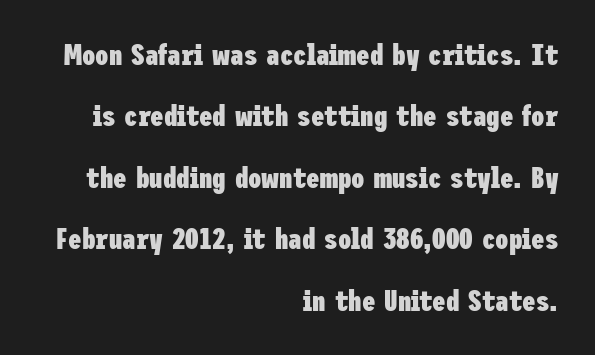
The strokes are fattened all the way to bold. This block would shrink considerably if given ordinary leading; it's expanded now. Short and long lines alike share a common ending point at right. A typesetter would mark this as roman, not italic. Look at the bottom of the vertical strokes: they stop flat, with no serifs.
